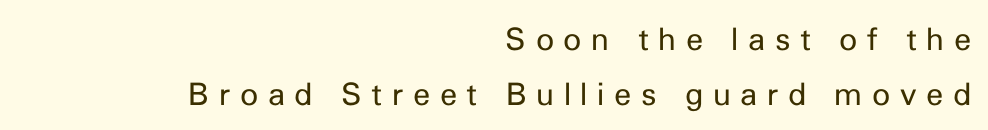
Q: Is the text bold? A: No.
Q: Is the text italic (slanted)? A: No, it is upright.
Q: Is the typeface a serif or a sans-serif typeface? A: Sans-serif.
Q: Is the text underlined? A: No.
Q: How is the paragraph aligned? A: Right-aligned.
Q: Is the spacing between letters normal or unusually wide? A: Unusually wide.
Q: Width (condensed, normal, or wide)? A: Normal.
Q: Stroke contrast? A: Low.
Q: x-height? A: Medium.
Q: Monospaced? A: No.
